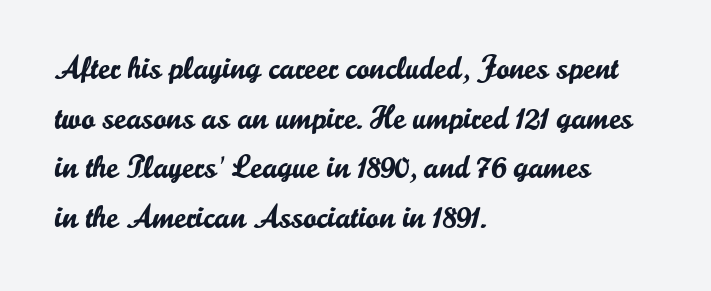
{"serif": "no", "width": "normal", "stroke_contrast": "low", "x_height": "small", "monospaced": "no", "underline": "no", "align": "left", "line_spacing": "normal", "line_spacing_ratio": 1.55, "letter_spacing": "normal", "letter_spacing_em": 0.0, "glyph_px": 32}
